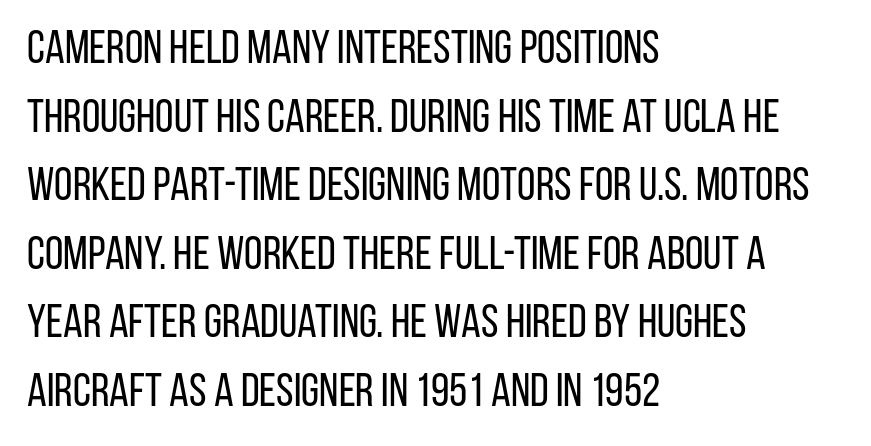
Q: Is the text bold? A: No.
Q: Is the text italic (slanted)? A: No, it is upright.
Q: Is the typeface a serif or a sans-serif typeface? A: Sans-serif.
Q: Is the text underlined? A: No.
Q: How is the paragraph aligned? A: Left-aligned.
Q: Is the spacing between letters normal or unusually wide? A: Normal.
Q: Is the spacing between lines tight, normal or loose? A: Normal.
Q: Width (condensed, normal, or wide)? A: Condensed.
Q: Stroke contrast? A: Low.
Q: x-height? A: Large.
Q: Monospaced? A: No.
